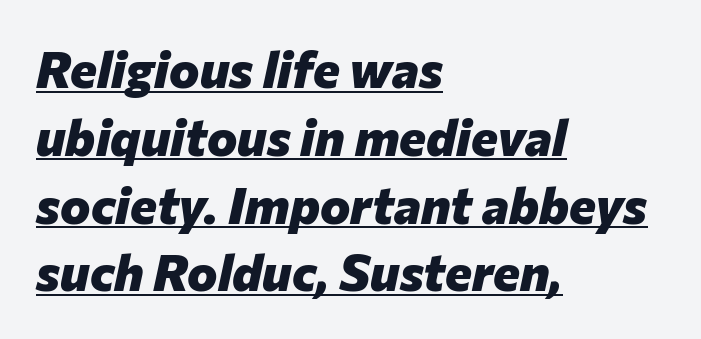
The image shows 51 px heavy type, italic (leaning right); set left-aligned, normal line spacing (1.33x), normal letter spacing, underlined; low stroke contrast and a medium x-height.
